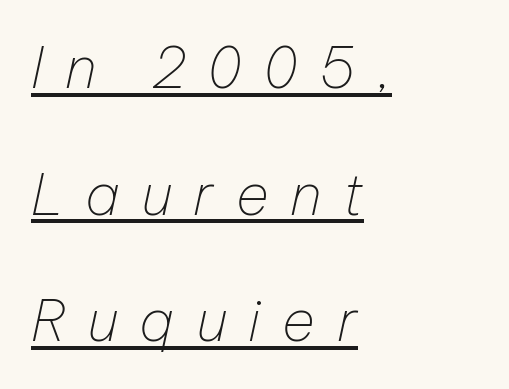
{"italic": "yes", "lean": "right", "slant_degrees": 12, "bold": "no", "weight": "thin", "width": "normal", "stroke_contrast": "low", "x_height": "medium", "monospaced": "no", "underline": "yes", "align": "left", "line_spacing": "loose", "line_spacing_ratio": 2.22, "letter_spacing": "wide", "letter_spacing_em": 0.38, "glyph_px": 57}
